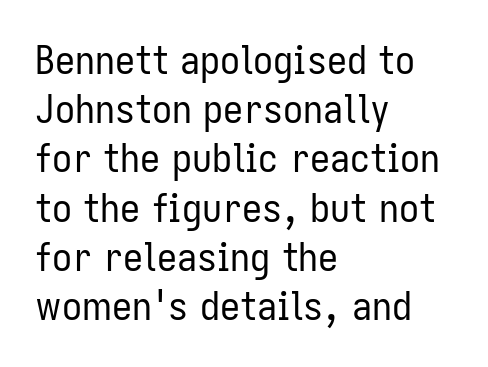
The image shows 40 px regular-weight, condensed sans-serif type, upright; set left-aligned, line spacing 1.23x, normal letter spacing, not underlined; low stroke contrast and a medium x-height.
